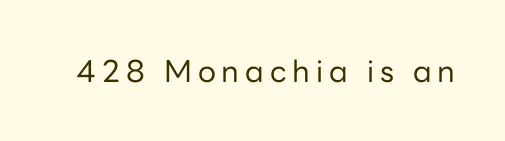
If you drew a line through each stem, it would be perfectly vertical. These lines have a slow, spaced-out rhythm from letter to letter. Do the characters align in a grid? No, the font is proportional. Weight: regular or lighter. Glance below the letters and you will spot only blank space. Unlike a traditional serif, this face leaves its strokes unadorned.
